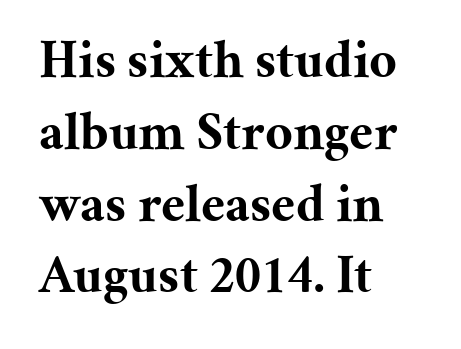
The image shows 54 px bold serif type, upright; set left-aligned, normal line spacing (1.33x), normal letter spacing, not underlined; medium stroke contrast and a medium x-height.
